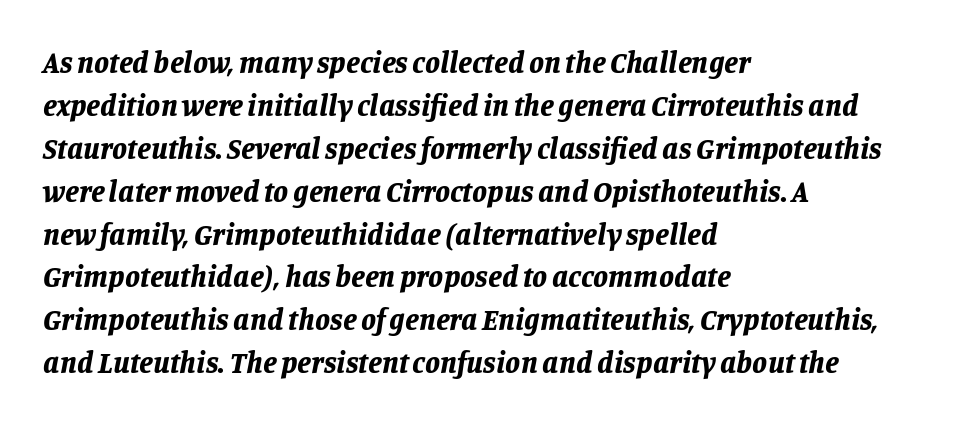
{"italic": "yes", "lean": "right", "slant_degrees": 11, "bold": "yes", "weight": "bold", "width": "normal", "stroke_contrast": "low", "x_height": "large", "monospaced": "no", "underline": "no", "align": "left", "line_spacing": "normal", "line_spacing_ratio": 1.43, "letter_spacing": "normal", "letter_spacing_em": 0.0, "glyph_px": 30}
